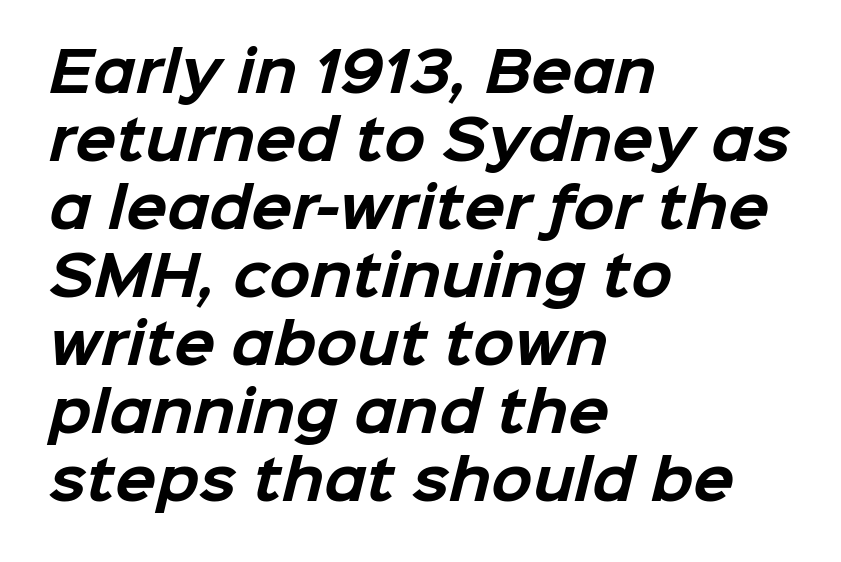
{"serif": "no", "bold": "yes", "weight": "bold", "width": "normal", "stroke_contrast": "low", "x_height": "medium", "monospaced": "no", "underline": "no", "align": "left", "line_spacing": "normal", "line_spacing_ratio": 1.26, "letter_spacing": "normal", "letter_spacing_em": 0.0, "glyph_px": 54}
